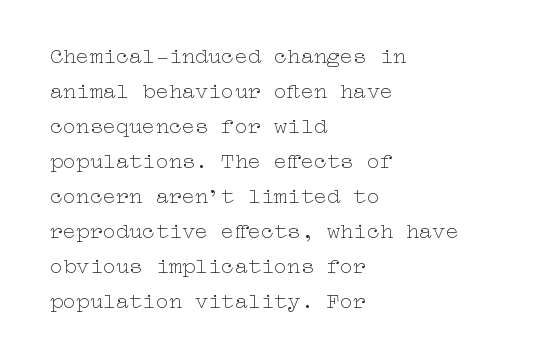
{"italic": "no", "bold": "no", "underline": "no", "align": "left", "line_spacing": "normal", "line_spacing_ratio": 1.59, "letter_spacing": "normal", "letter_spacing_em": 0.0, "glyph_px": 22}
